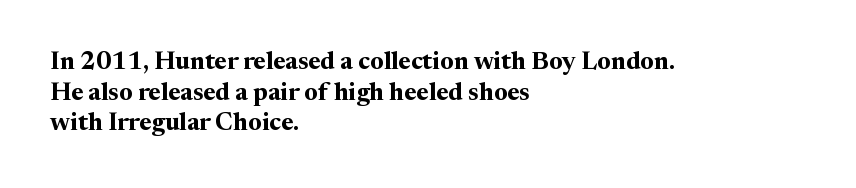
The image shows 25 px bold type, upright; set left-aligned, line spacing 1.23x, normal letter spacing, not underlined.
